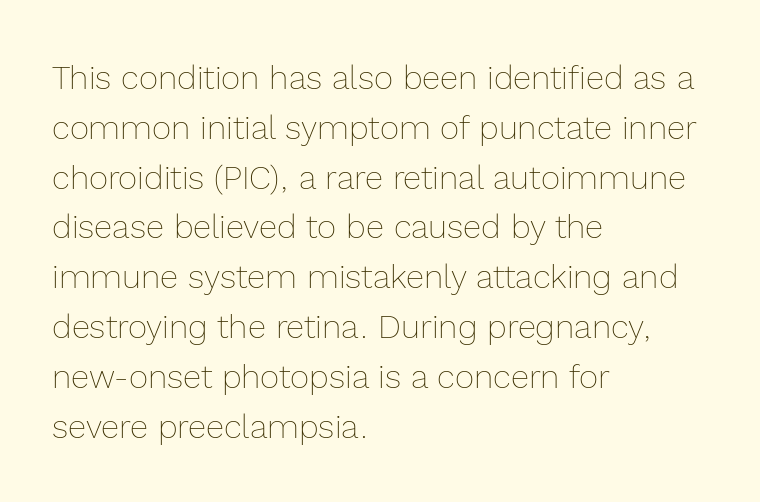
The image shows 33 px thin type, upright; set left-aligned, normal line spacing (1.51x), normal letter spacing, not underlined; a medium x-height.
